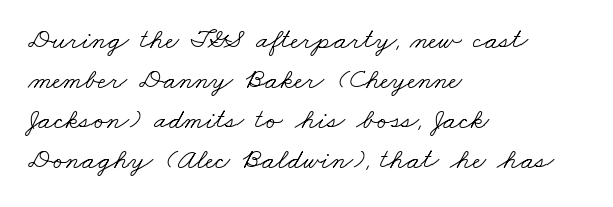
Q: Is the text bold? A: No.
Q: Is the typeface a serif or a sans-serif typeface? A: Serif.
Q: Is the text underlined? A: No.
Q: How is the paragraph aligned? A: Left-aligned.
Q: Is the spacing between letters normal or unusually wide? A: Normal.
Q: Is the spacing between lines tight, normal or loose? A: Normal.
Q: Width (condensed, normal, or wide)? A: Wide.
Q: Stroke contrast? A: Low.
Q: x-height? A: Small.
Q: Monospaced? A: No.
